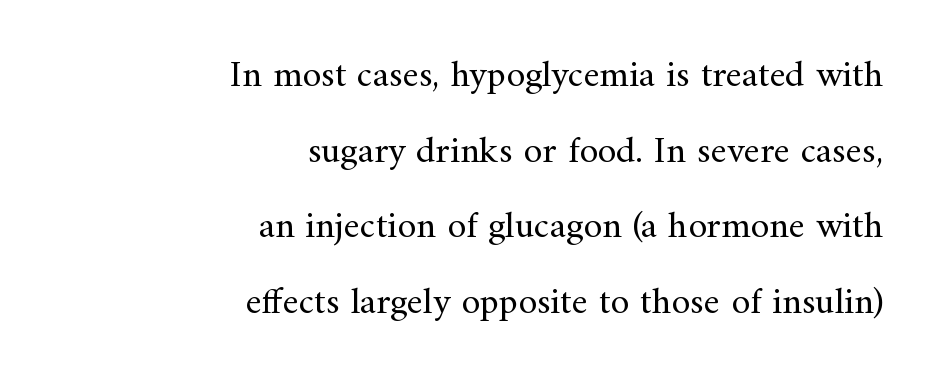
Q: Is the text bold? A: No.
Q: Is the text italic (slanted)? A: No, it is upright.
Q: Is the typeface a serif or a sans-serif typeface? A: Serif.
Q: Is the text underlined? A: No.
Q: How is the paragraph aligned? A: Right-aligned.
Q: Is the spacing between letters normal or unusually wide? A: Normal.
Q: Is the spacing between lines tight, normal or loose? A: Loose.
Q: Width (condensed, normal, or wide)? A: Normal.
Q: Stroke contrast? A: Medium.
Q: x-height? A: Small.
Q: Monospaced? A: No.
